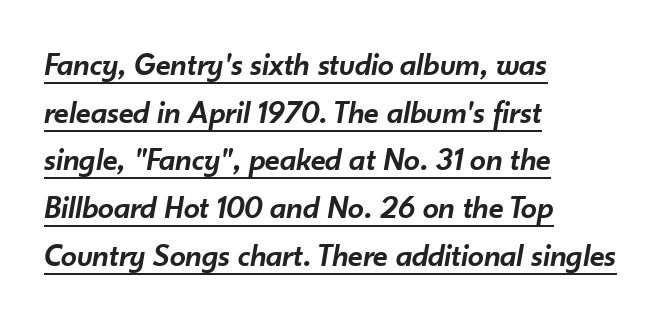
The face used here appears with an underline applied. The rendering uses a moderate line-height, typical for paragraphs. The passage shown is typed in a proportional face where columns would drift. Each glyph is drawn with semibold strokes, heavier than normal yet not fully bold. Words appear dense and cohesive because spacing is normal.
